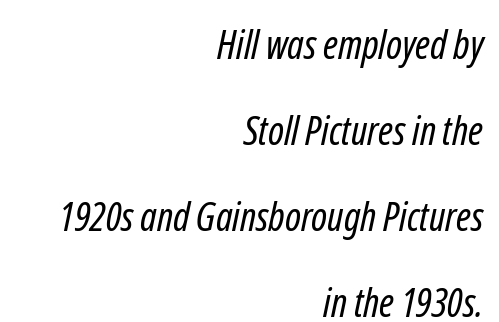
The image shows 40 px regular-weight, condensed sans-serif type; set right-aligned, loose line spacing (2.15x), normal letter spacing, not underlined; low stroke contrast and a medium x-height.
